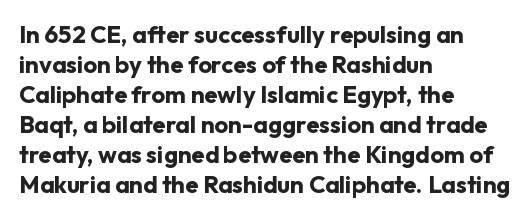
The characters look thick and weighty, a clear bold. Rows of type keep a routine distance in the vertical direction. Each word holds together tightly as a unit, with standard inter-letter gaps. Does the copy run flush right? No — it runs flush left. Beneath every word, the page is bare.
